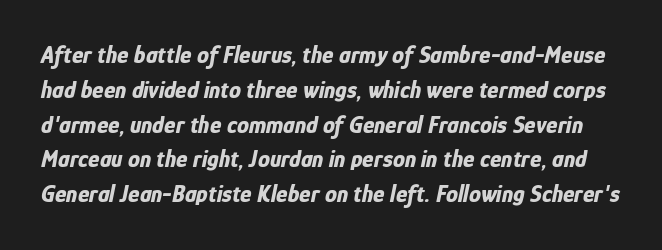
{"italic": "yes", "lean": "right", "slant_degrees": 12, "bold": "yes", "underline": "no", "line_spacing": "normal", "line_spacing_ratio": 1.45, "letter_spacing": "normal", "letter_spacing_em": 0.0, "glyph_px": 24}
